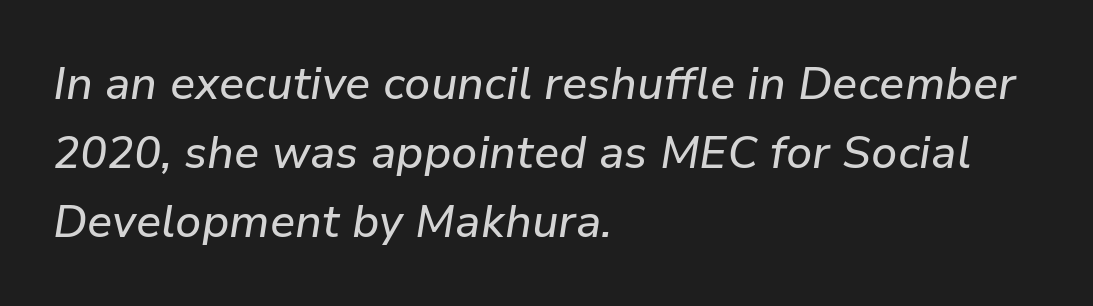
The image shows 45 px text type, italic (leaning right); set left-aligned, normal line spacing (1.53x), normal letter spacing, not underlined; low stroke contrast and a medium x-height.
